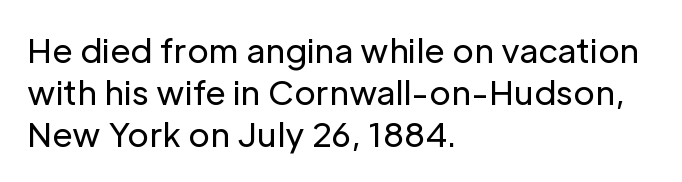
Is the letter spacing exaggerated? No — it looks like the ordinary default. A clean baseline with only descenders dipping below it. The face used here is a sans, in the tradition of grotesques and geometrics. Caption: face not bold, strokes unweighted. This sample is left-justified, so line endings fall wherever the words run out. Notice how descenders clear the ascenders below comfortably — that's standard leading.
